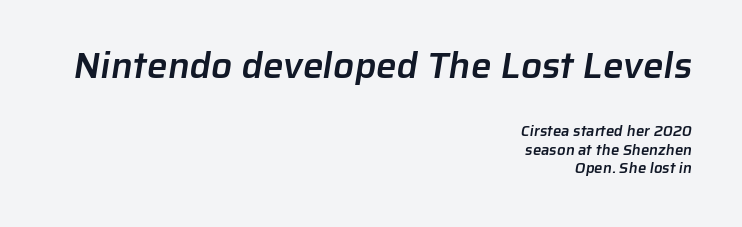
The face used here is a sans, in the tradition of grotesques and geometrics. Each line ends at the same right margin while the left side varies. These words are printed semibold, heavier than regular yet not bold. Look at the tracking — it's just the regular setting, nothing added. These lines are rendered in a variable-pitch font.
